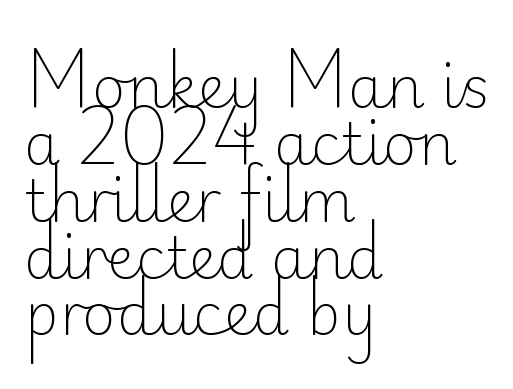
The image shows 58 px light sans-serif type, upright; set left-aligned, tight line spacing (0.98x), normal letter spacing, not underlined; low stroke contrast and a small x-height.
